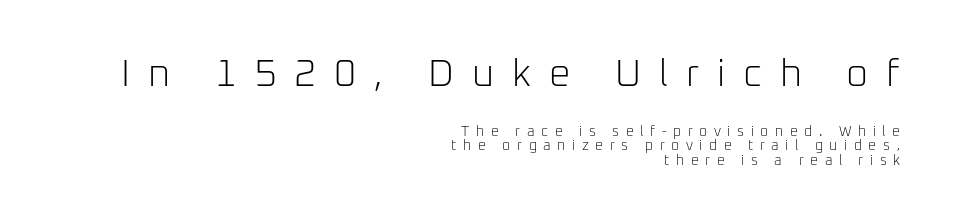
{"serif": "no", "italic": "no", "bold": "no", "weight": "light", "width": "normal", "stroke_contrast": "low", "x_height": "medium", "monospaced": "no", "underline": "no", "align": "right", "line_spacing": "tight", "line_spacing_ratio": 1.02, "letter_spacing": "wide", "letter_spacing_em": 0.47, "larger_block": "first", "size_ratio": 2.71, "glyph_px": 38}
